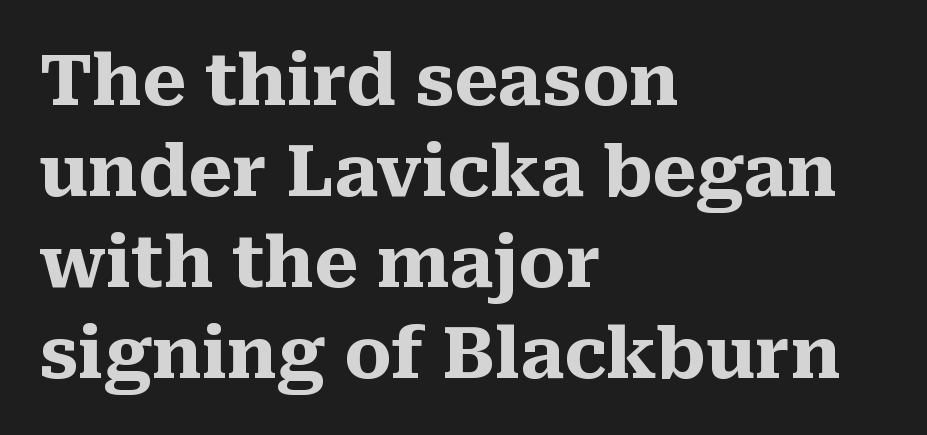
Standard letterfit; no display-style spreading of the glyphs. No word sits above an underline. Which margin do the lines hug? The left one — the right edge is uneven. A full-strength bold gives these letters their thick strokes.
